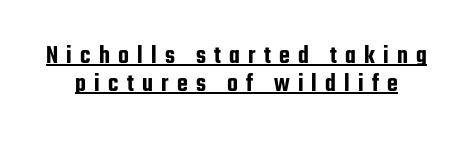
{"italic": "no", "underline": "yes", "line_spacing": "tight", "line_spacing_ratio": 1.13, "letter_spacing": "wide", "letter_spacing_em": 0.33, "glyph_px": 25}
